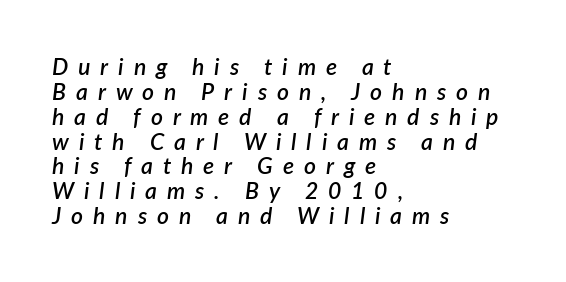
The image shows 23 px text type, italic (leaning right); set left-aligned, tight line spacing (1.08x), unusually wide letter spacing (+0.43 em), not underlined.
